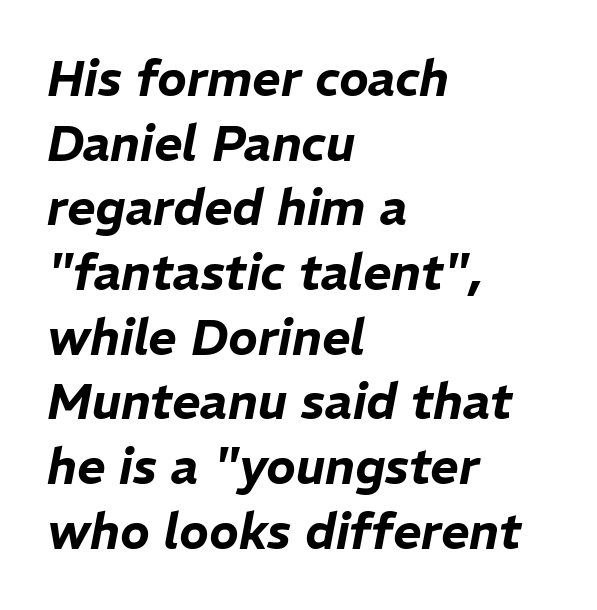
A normal amount of white space separates one row of letters from the next. Here the designer chose a conventional face with non-uniform glyph widths. The passage shown is not underscored anywhere. Visually the block forms a straight wall on the left and a jagged coastline on the right. The letters sit at their default tracking, neither squeezed nor spread.
